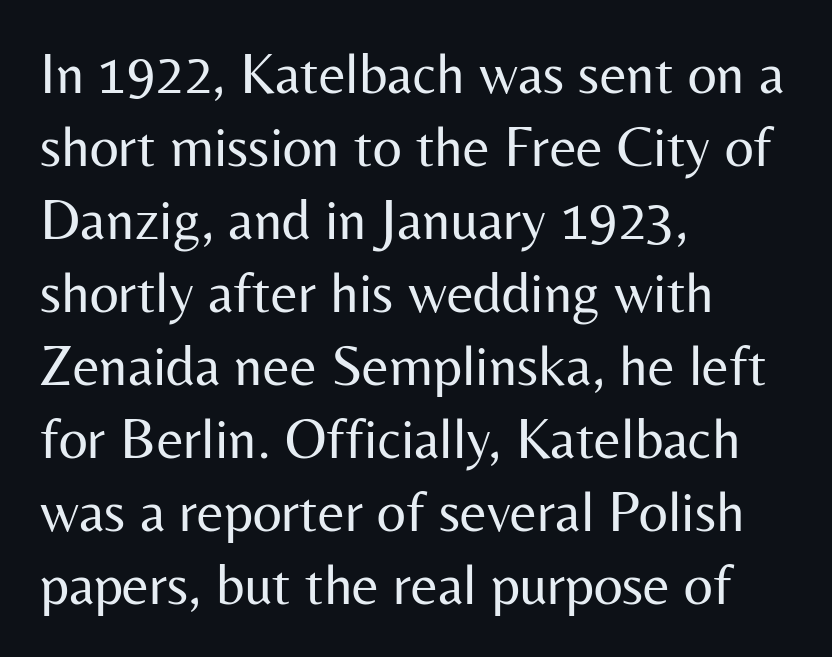
{"serif": "no", "italic": "no", "bold": "no", "weight": "regular", "width": "normal", "stroke_contrast": "medium", "x_height": "medium", "monospaced": "no", "underline": "no", "align": "left", "line_spacing": "normal", "line_spacing_ratio": 1.28, "letter_spacing": "normal", "letter_spacing_em": 0.0, "glyph_px": 57}
